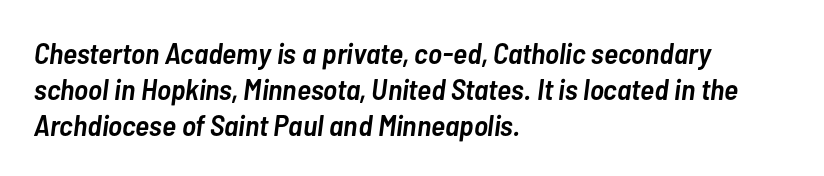
The image shows 30 px semibold, condensed type, italic (leaning right); set left-aligned, line spacing 1.2x, normal letter spacing, not underlined; low stroke contrast and a medium x-height.
